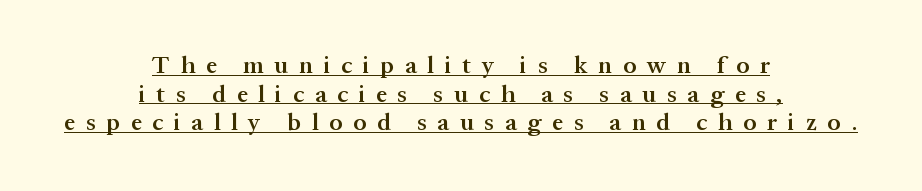
The image shows 24 px text type, upright; set centered, line spacing 1.19x, unusually wide letter spacing (+0.45 em), underlined.
